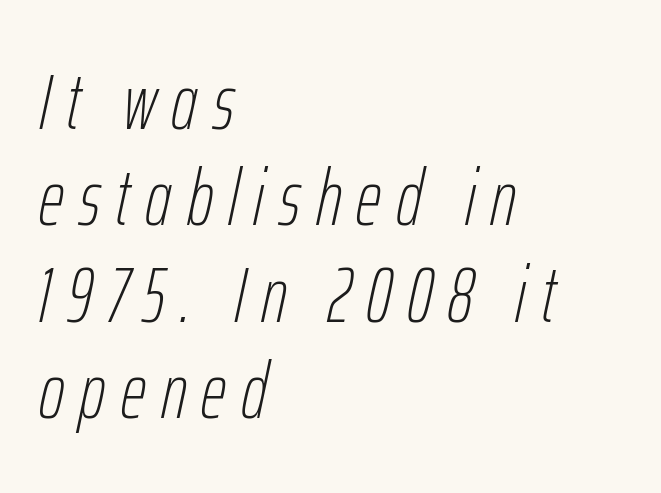
The image shows 79 px thin, condensed type, italic (leaning right); set left-aligned, line spacing 1.22x, not underlined; low stroke contrast and a medium x-height.
